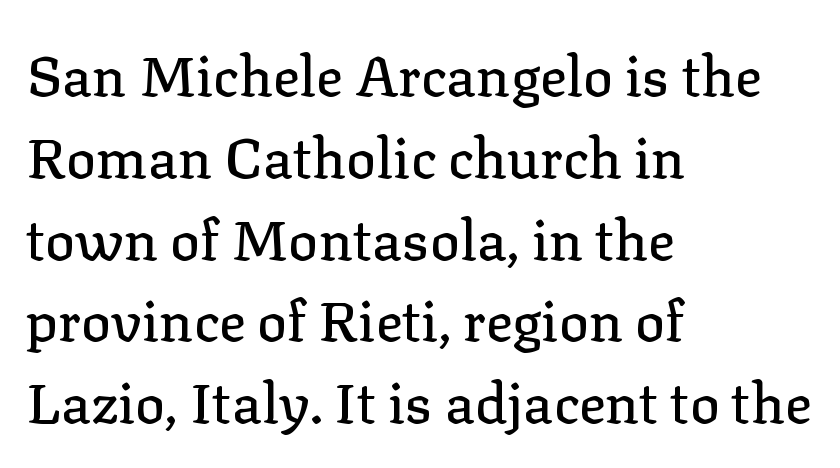
{"serif": "yes", "italic": "no", "width": "normal", "stroke_contrast": "low", "x_height": "medium", "monospaced": "no", "underline": "no", "align": "left", "line_spacing": "normal", "line_spacing_ratio": 1.46, "letter_spacing": "normal", "letter_spacing_em": 0.0, "glyph_px": 56}
